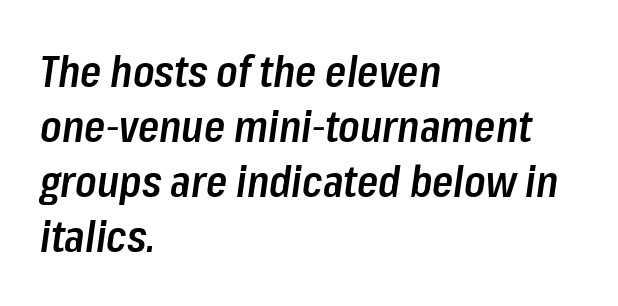
Each word holds together tightly as a unit, with standard inter-letter gaps. In CSS terms this would be text-align: left. The characters look somewhat weighty, a semibold short of true bold. A typesetter would mark this as italic. If you measured baseline to baseline, you'd find a middling distance.
